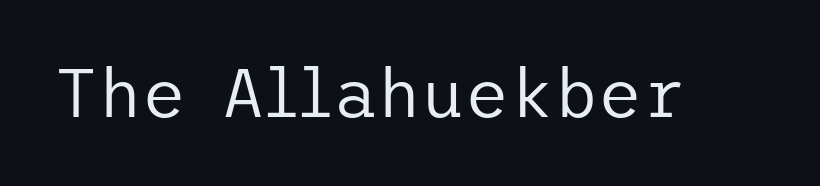
Q: Is the text bold? A: No.
Q: Is the text italic (slanted)? A: No, it is upright.
Q: Is the typeface a serif or a sans-serif typeface? A: Sans-serif.
Q: Is the text underlined? A: No.
Q: Is the spacing between letters normal or unusually wide? A: Normal.
Q: Width (condensed, normal, or wide)? A: Normal.
Q: Stroke contrast? A: Low.
Q: x-height? A: Medium.
